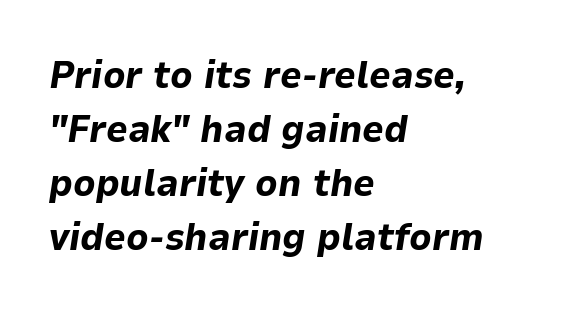
It's the slanting kind of type. The characters look thick and weighty, a clear bold. Any mark beneath the type? The region is blank. The rag falls on the right side of this text block. Is the letter spacing exaggerated? No — it looks like the ordinary default.
